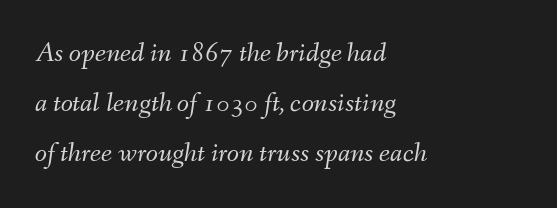
Q: Is the text bold? A: No.
Q: Is the text italic (slanted)? A: Yes, it leans right by about 9 degrees.
Q: Is the text underlined? A: No.
Q: How is the paragraph aligned? A: Left-aligned.
Q: Is the spacing between letters normal or unusually wide? A: Normal.
Q: Width (condensed, normal, or wide)? A: Normal.
Q: Stroke contrast? A: Medium.
Q: x-height? A: Small.
Q: Monospaced? A: No.
